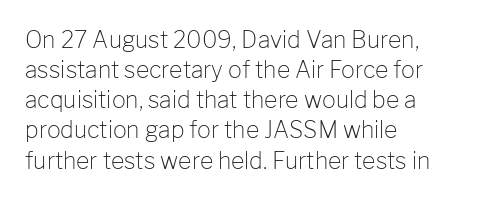
The image shows 23 px text type, upright; set left-aligned, normal line spacing (1.31x), normal letter spacing, not underlined.
